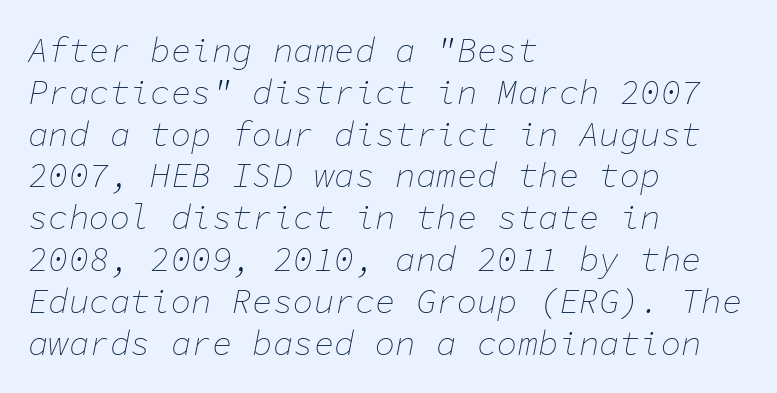
Compared with a typical body face, this is equally light or lighter still. Observe the ordinary spacing: letters are neighbours, not strangers. The passage is arranged the way most books set body copy — flush left. Tall strokes in this sample are angled rather than plumb. The passage shown is typed in a monospace face where columns stay perfectly aligned. The gap between lines stays unmarked.
